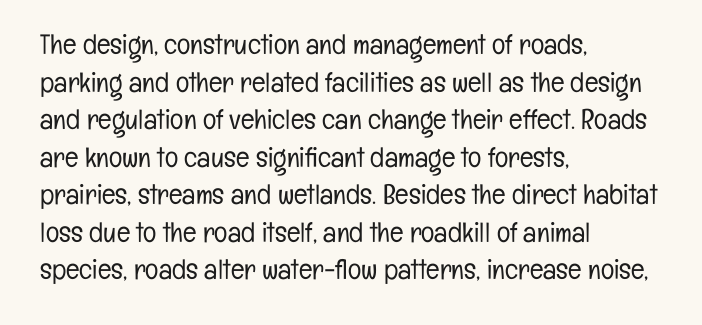
Q: Is the text bold? A: No.
Q: Is the text italic (slanted)? A: No, it is upright.
Q: Is the typeface a serif or a sans-serif typeface? A: Sans-serif.
Q: Is the text underlined? A: No.
Q: How is the paragraph aligned? A: Left-aligned.
Q: Is the spacing between letters normal or unusually wide? A: Normal.
Q: Is the spacing between lines tight, normal or loose? A: Normal.
Q: Width (condensed, normal, or wide)? A: Condensed.
Q: Stroke contrast? A: Low.
Q: x-height? A: Medium.
Q: Monospaced? A: No.
